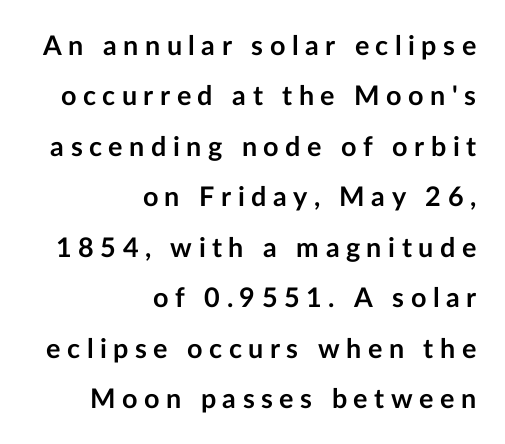
Q: Is the text bold? A: Yes.
Q: Is the text italic (slanted)? A: No, it is upright.
Q: Is the text underlined? A: No.
Q: How is the paragraph aligned? A: Right-aligned.
Q: Is the spacing between letters normal or unusually wide? A: Unusually wide.
